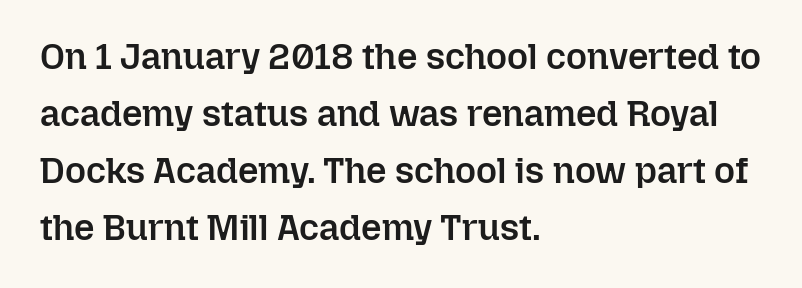
{"italic": "no", "bold": "semi", "weight": "semibold", "width": "normal", "stroke_contrast": "low", "x_height": "medium", "monospaced": "no", "underline": "no", "align": "left", "line_spacing": "normal", "line_spacing_ratio": 1.58, "letter_spacing": "normal", "letter_spacing_em": 0.0, "glyph_px": 36}
